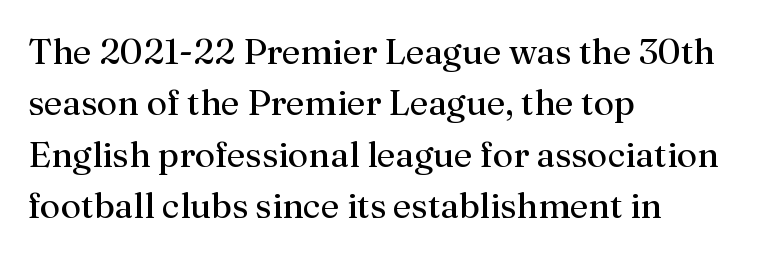
The font sits on the lighter half of the weight spectrum, regular included. In CSS terms this would be text-align: left. Underline: absent. Old-style or modern, the face here clearly has serifs. Short note: letters normally spaced. Honestly, the row spacing looks completely unremarkable.
